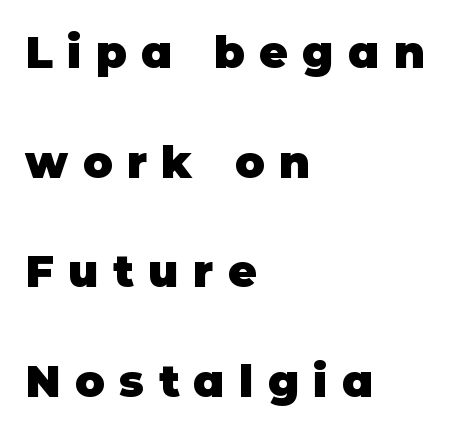
Italic? Not at all — the glyphs are vertical. The rendering anchors every line to the left-hand side. Do the characters align in a grid? No, the font is proportional. Quick note: interline space is abundant. Typographically, this falls in the sans-serif category. The face used here is rendered with a markedly widened letterfit.
